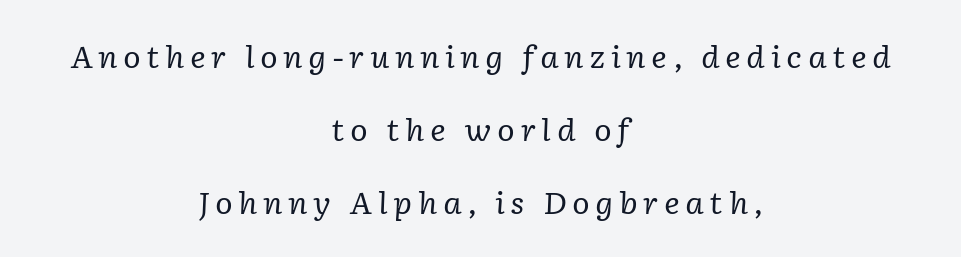
{"serif": "yes", "italic": "yes", "lean": "right", "slant_degrees": 2, "bold": "no", "weight": "regular", "width": "normal", "stroke_contrast": "low", "x_height": "medium", "monospaced": "no", "underline": "no", "align": "center", "line_spacing": "loose", "line_spacing_ratio": 2.44, "glyph_px": 30}
